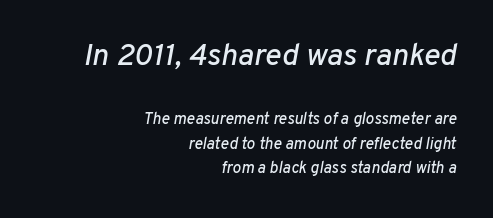
{"italic": "yes", "lean": "right", "slant_degrees": 10, "width": "normal", "stroke_contrast": "low", "x_height": "medium", "monospaced": "no", "underline": "no", "align": "right", "line_spacing": "normal", "line_spacing_ratio": 1.53, "letter_spacing": "normal", "letter_spacing_em": 0.0, "larger_block": "first", "size_ratio": 1.94, "glyph_px": 31}
